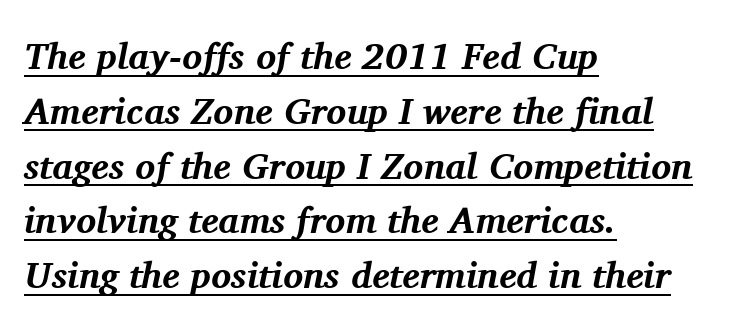
{"serif": "yes", "italic": "yes", "lean": "right", "slant_degrees": 11, "bold": "yes", "weight": "bold", "width": "normal", "stroke_contrast": "medium", "x_height": "medium", "monospaced": "no", "underline": "yes", "align": "left", "line_spacing": "normal", "line_spacing_ratio": 1.48, "letter_spacing": "normal", "letter_spacing_em": 0.0, "glyph_px": 37}
